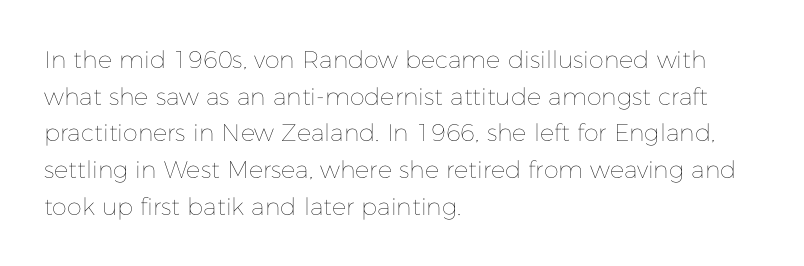
The image shows 24 px text type, upright; set left-aligned, normal line spacing (1.53x), normal letter spacing, not underlined.
